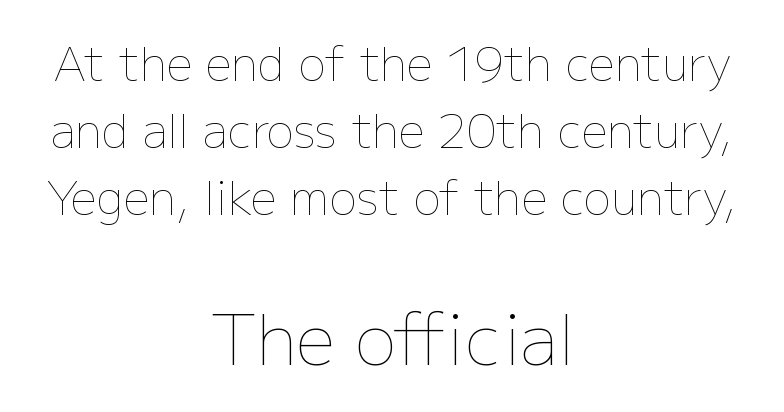
Q: Is the text bold? A: No.
Q: Is the text italic (slanted)? A: No, it is upright.
Q: Is the text underlined? A: No.
Q: How is the paragraph aligned? A: Centered.
Q: Is the spacing between letters normal or unusually wide? A: Normal.
Q: Is the spacing between lines tight, normal or loose? A: Normal.
Q: Which block of text is set in a larger size, the first (top) or the second (bottom)? A: The second (bottom) one.
Q: Width (condensed, normal, or wide)? A: Normal.
Q: Stroke contrast? A: Low.
Q: x-height? A: Medium.
Q: Monospaced? A: No.
